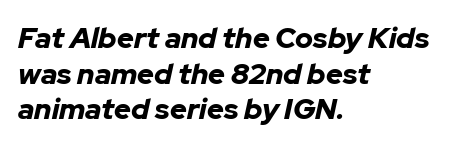
{"italic": "yes", "lean": "right", "slant_degrees": 12, "bold": "yes", "weight": "bold", "width": "normal", "stroke_contrast": "low", "x_height": "medium", "monospaced": "no", "underline": "no", "align": "left", "line_spacing_ratio": 1.23, "letter_spacing": "normal", "letter_spacing_em": 0.0, "glyph_px": 29}
